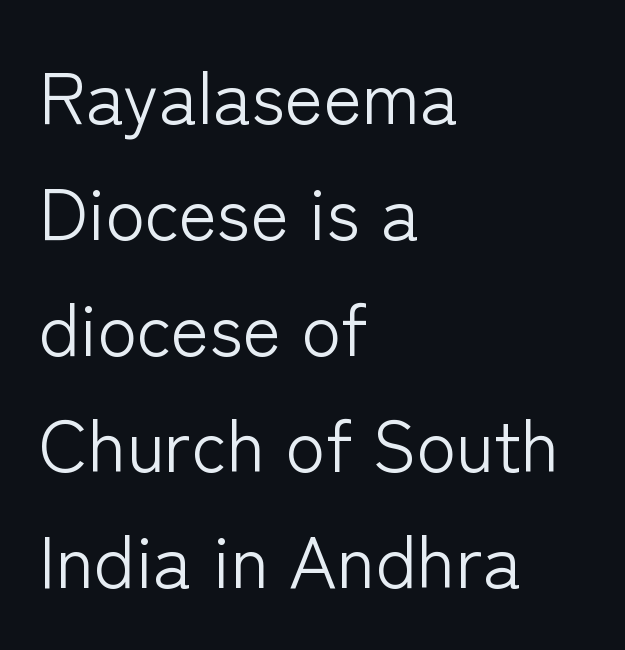
{"serif": "no", "italic": "no", "bold": "no", "weight": "light", "width": "normal", "stroke_contrast": "low", "x_height": "medium", "monospaced": "no", "underline": "no", "align": "left", "line_spacing": "normal", "line_spacing_ratio": 1.59, "letter_spacing": "normal", "letter_spacing_em": 0.0, "glyph_px": 73}
